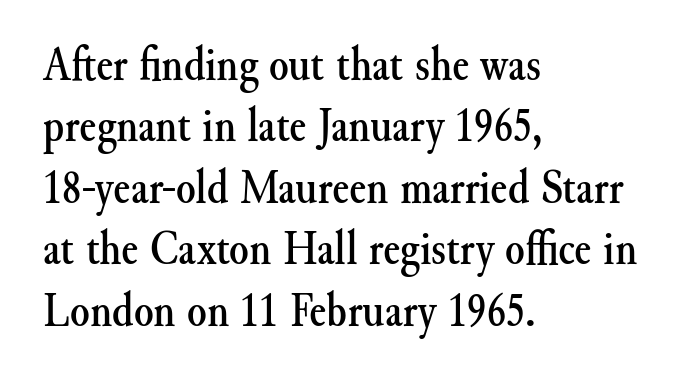
No word sits above an underline. The font family rendered here belongs to the serif group. Leftover space on each line is placed entirely after the last word. The rendering uses natural spacing where letterforms have individual widths. The type sits square on the baseline with zero lean. This rendering leaves character spacing at its baseline value.
